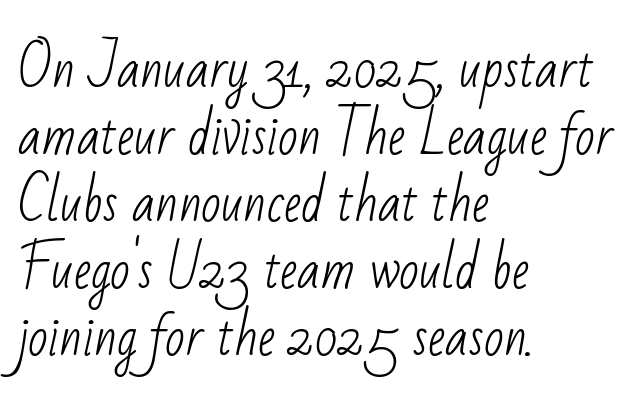
Q: Is the text bold? A: No.
Q: Is the typeface a serif or a sans-serif typeface? A: Sans-serif.
Q: Is the text underlined? A: No.
Q: How is the paragraph aligned? A: Left-aligned.
Q: Is the spacing between letters normal or unusually wide? A: Normal.
Q: Is the spacing between lines tight, normal or loose? A: Normal.
Q: Width (condensed, normal, or wide)? A: Condensed.
Q: Stroke contrast? A: Low.
Q: x-height? A: Small.
Q: Monospaced? A: No.
